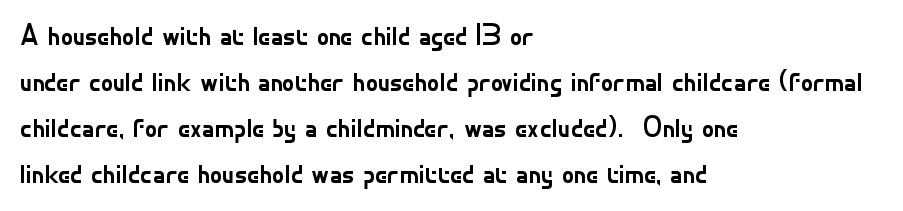
Q: Is the text bold? A: No.
Q: Is the text italic (slanted)? A: No, it is upright.
Q: Is the typeface a serif or a sans-serif typeface? A: Sans-serif.
Q: Is the text underlined? A: No.
Q: How is the paragraph aligned? A: Left-aligned.
Q: Is the spacing between letters normal or unusually wide? A: Normal.
Q: Is the spacing between lines tight, normal or loose? A: Normal.
Q: Width (condensed, normal, or wide)? A: Normal.
Q: Stroke contrast? A: Low.
Q: x-height? A: Small.
Q: Monospaced? A: No.
